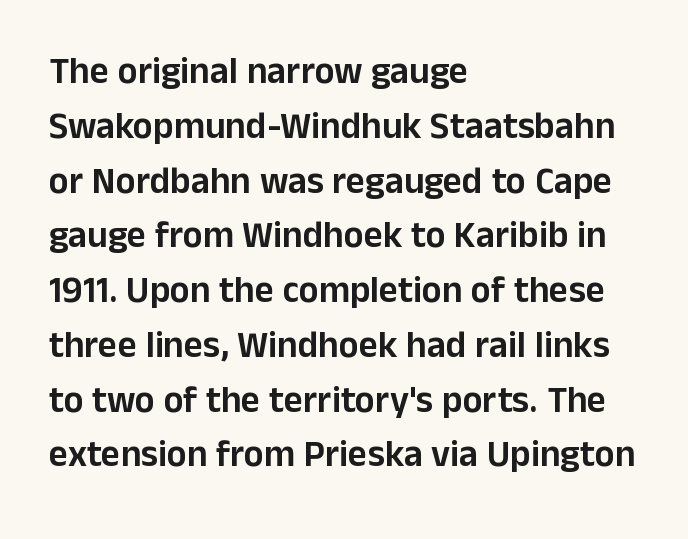
The image shows 37 px sans-serif type, upright; set left-aligned, normal line spacing (1.48x), normal letter spacing, not underlined; low stroke contrast and a medium x-height.
